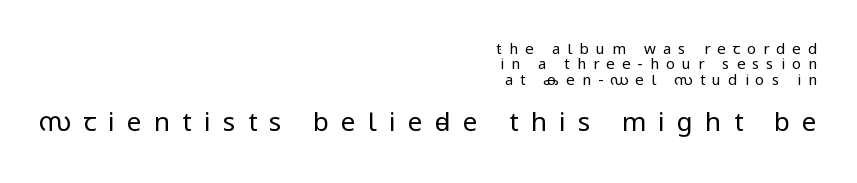
Q: Is the text bold? A: No.
Q: Is the text italic (slanted)? A: No, it is upright.
Q: Is the text underlined? A: No.
Q: How is the paragraph aligned? A: Right-aligned.
Q: Is the spacing between letters normal or unusually wide? A: Unusually wide.
Q: Is the spacing between lines tight, normal or loose? A: Tight.
Q: Which block of text is set in a larger size, the first (top) or the second (bottom)? A: The second (bottom) one.
